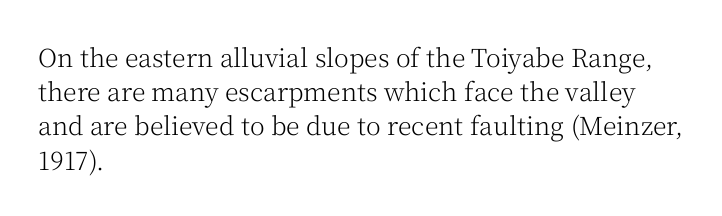
Q: Is the text bold? A: No.
Q: Is the text italic (slanted)? A: No, it is upright.
Q: Is the text underlined? A: No.
Q: How is the paragraph aligned? A: Left-aligned.
Q: Is the spacing between letters normal or unusually wide? A: Normal.
Q: Is the spacing between lines tight, normal or loose? A: Normal.
